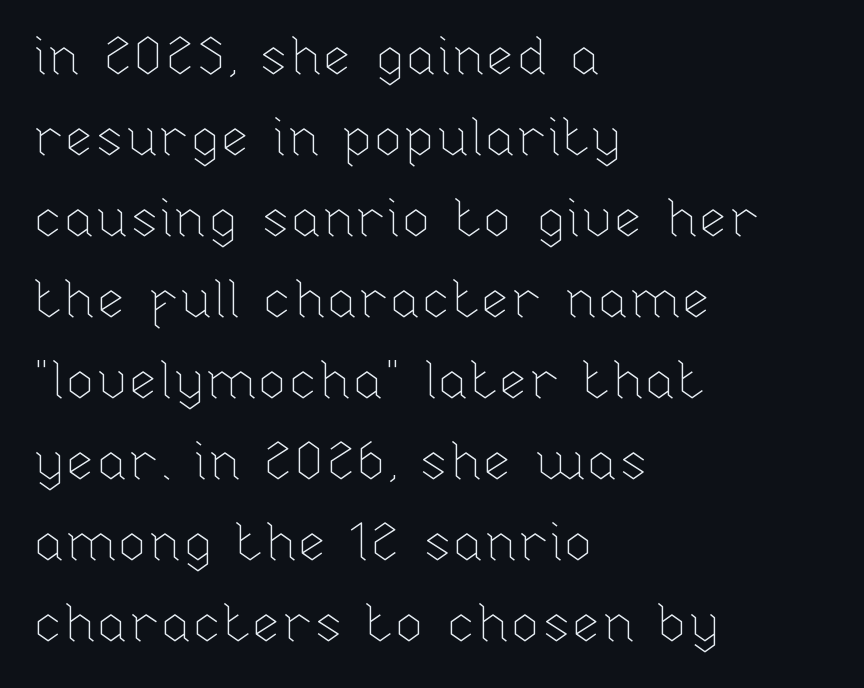
{"italic": "no", "bold": "no", "weight": "thin", "width": "normal", "stroke_contrast": "low", "x_height": "medium", "monospaced": "no", "underline": "no", "align": "left", "line_spacing": "normal", "line_spacing_ratio": 1.5, "letter_spacing": "normal", "letter_spacing_em": 0.0, "glyph_px": 54}
